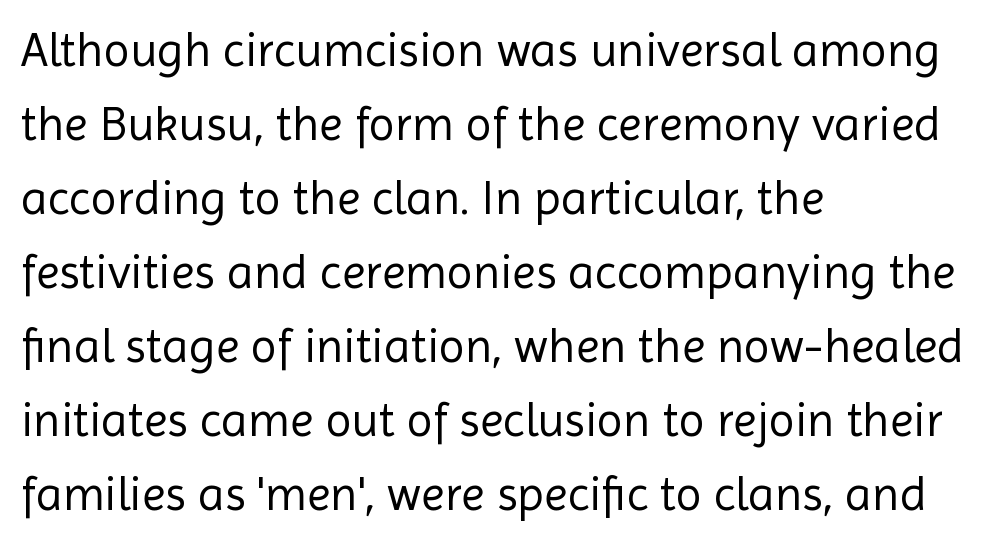
Q: Is the text bold? A: No.
Q: Is the text italic (slanted)? A: No, it is upright.
Q: Is the typeface a serif or a sans-serif typeface? A: Sans-serif.
Q: Is the text underlined? A: No.
Q: How is the paragraph aligned? A: Left-aligned.
Q: Is the spacing between letters normal or unusually wide? A: Normal.
Q: Is the spacing between lines tight, normal or loose? A: Normal.
Q: Width (condensed, normal, or wide)? A: Normal.
Q: x-height? A: Medium.
Q: Monospaced? A: No.
